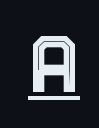
The image shows 79 px text type, upright; set underlined; a medium x-height.
